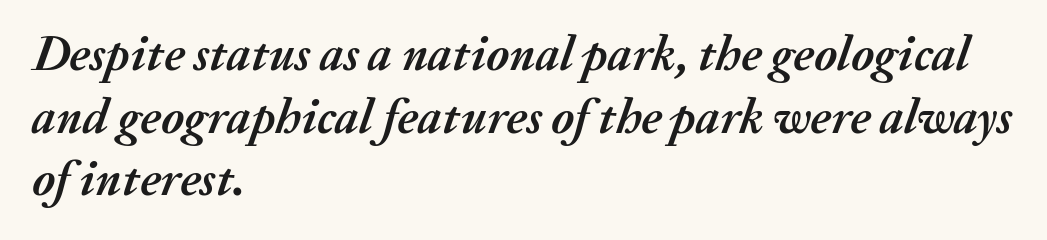
The image shows 49 px semibold type, italic (leaning right); set left-aligned, normal line spacing (1.28x), normal letter spacing, not underlined; medium stroke contrast and a medium x-height.
